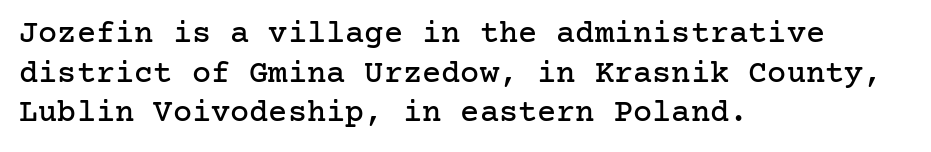
Just letters on the line, the space beneath them empty. Nobody touched the tracking dial on this one. Old-style or modern, the face here clearly has serifs. Casual observation: everything's shoved over to the left. Italic? Not at all — the glyphs are vertical.
